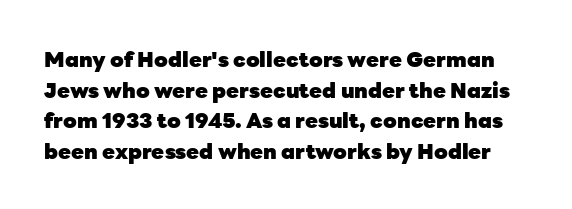
{"italic": "no", "bold": "yes", "underline": "no", "line_spacing": "normal", "line_spacing_ratio": 1.46, "letter_spacing": "normal", "letter_spacing_em": 0.0, "glyph_px": 21}
